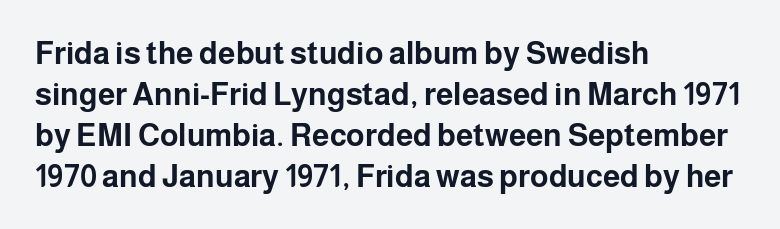
{"serif": "no", "italic": "no", "bold": "yes", "weight": "bold", "width": "normal", "stroke_contrast": "low", "x_height": "medium", "monospaced": "no", "underline": "no", "align": "left", "line_spacing": "normal", "line_spacing_ratio": 1.32, "letter_spacing": "normal", "letter_spacing_em": 0.0, "glyph_px": 31}
